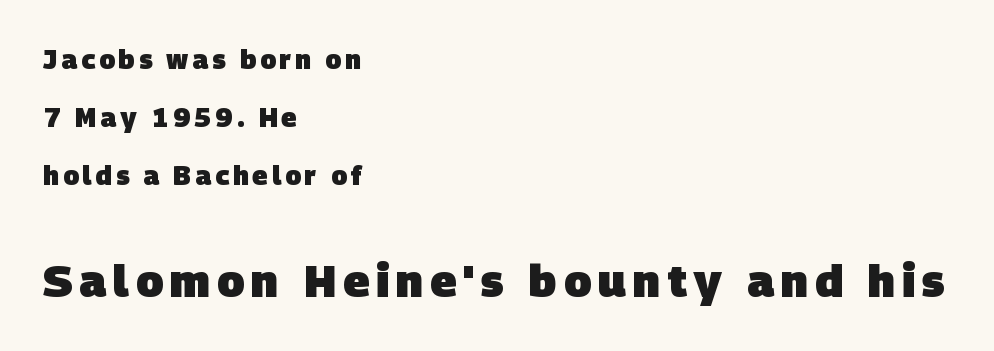
{"serif": "no", "bold": "yes", "weight": "heavy", "width": "normal", "stroke_contrast": "low", "x_height": "large", "monospaced": "no", "underline": "no", "align": "left", "line_spacing": "loose", "line_spacing_ratio": 2.23, "larger_block": "second", "size_ratio": 1.73, "glyph_px": 45}
